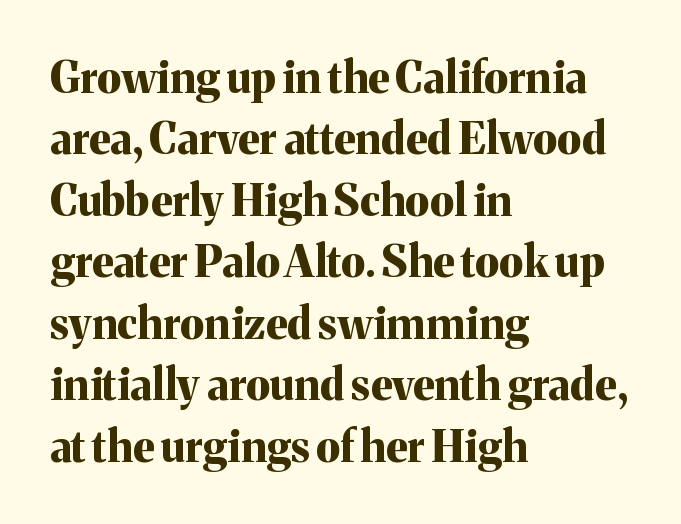
The image shows 43 px bold serif type, upright; set left-aligned, normal line spacing (1.43x), normal letter spacing, not underlined; medium stroke contrast and a medium x-height.
